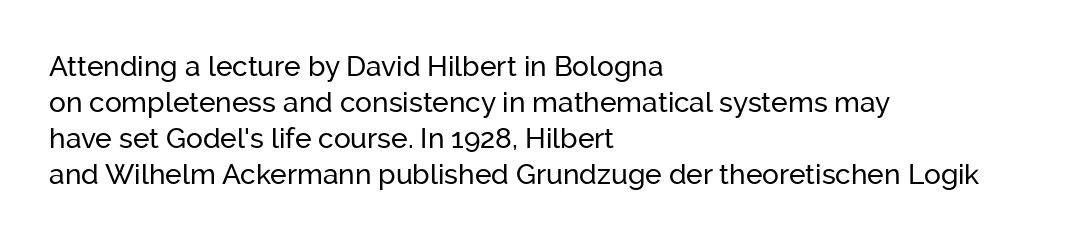
{"serif": "no", "italic": "no", "width": "normal", "stroke_contrast": "low", "x_height": "medium", "monospaced": "no", "underline": "no", "align": "left", "line_spacing": "normal", "line_spacing_ratio": 1.29, "letter_spacing": "normal", "letter_spacing_em": 0.0, "glyph_px": 28}
